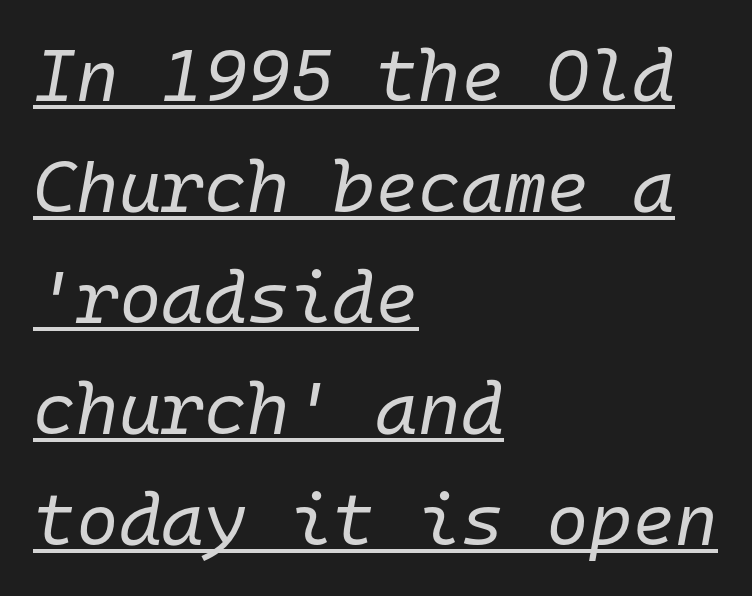
{"italic": "yes", "lean": "right", "slant_degrees": 10, "bold": "no", "weight": "regular", "width": "normal", "stroke_contrast": "low", "x_height": "medium", "monospaced": "yes", "underline": "yes", "align": "left", "line_spacing": "normal", "line_spacing_ratio": 1.52, "letter_spacing": "normal", "letter_spacing_em": 0.0, "glyph_px": 73}
